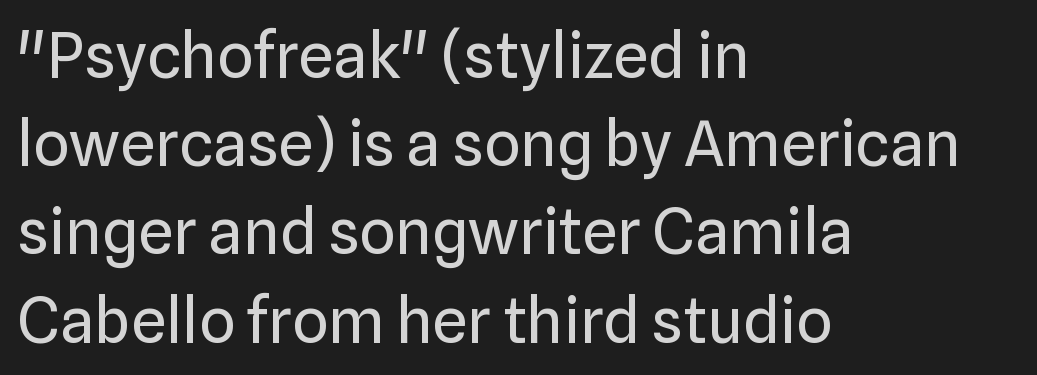
Does the leading feel generous? No, just average. Visually the block forms a straight wall on the left and a jagged coastline on the right. Short note: letters normally spaced. The space directly below the letters is spotless. Posture: vertical.
